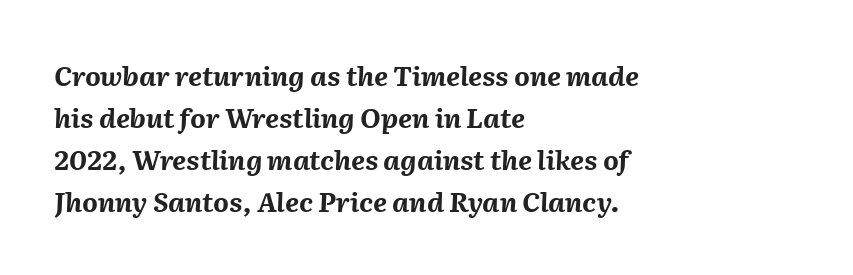
{"italic": "yes", "lean": "right", "slant_degrees": 2, "bold": "yes", "underline": "no", "align": "left", "line_spacing": "normal", "line_spacing_ratio": 1.55, "letter_spacing": "normal", "letter_spacing_em": 0.0, "glyph_px": 27}
